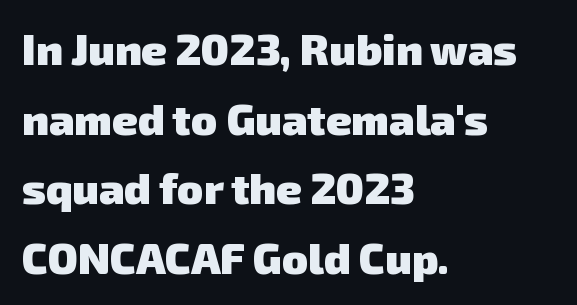
Standard letterfit; no display-style spreading of the glyphs. Look at the bottom of the vertical strokes: they stop flat, with no serifs. The line-height multiplier appears to be the usual default. The glyphs have the mass of a bold cut.
